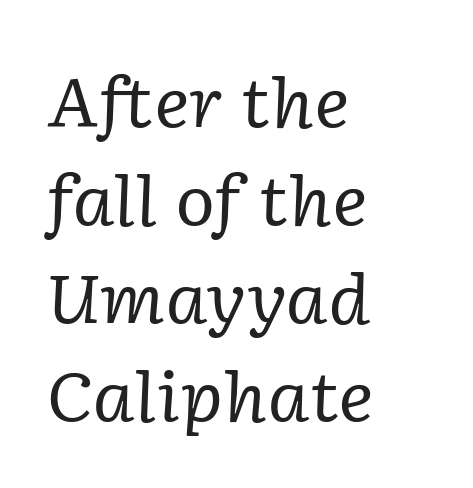
Q: Is the text bold? A: No.
Q: Is the text italic (slanted)? A: Yes, it leans right by about 2 degrees.
Q: Is the typeface a serif or a sans-serif typeface? A: Serif.
Q: Is the text underlined? A: No.
Q: How is the paragraph aligned? A: Left-aligned.
Q: Is the spacing between letters normal or unusually wide? A: Normal.
Q: Is the spacing between lines tight, normal or loose? A: Normal.
Q: Width (condensed, normal, or wide)? A: Normal.
Q: Stroke contrast? A: Low.
Q: x-height? A: Medium.
Q: Monospaced? A: No.
